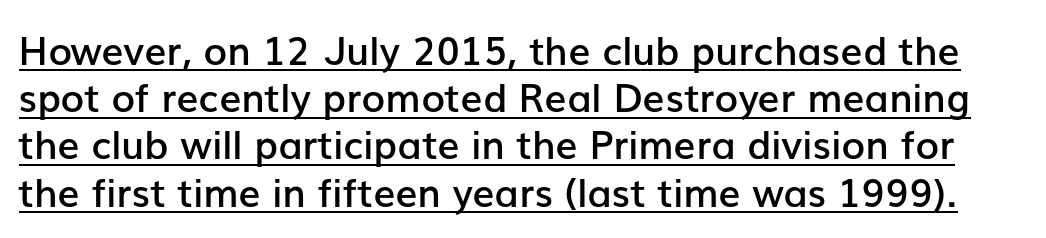
The image shows 39 px semibold sans-serif type, upright; set line spacing 1.21x, normal letter spacing, underlined; low stroke contrast and a medium x-height.
